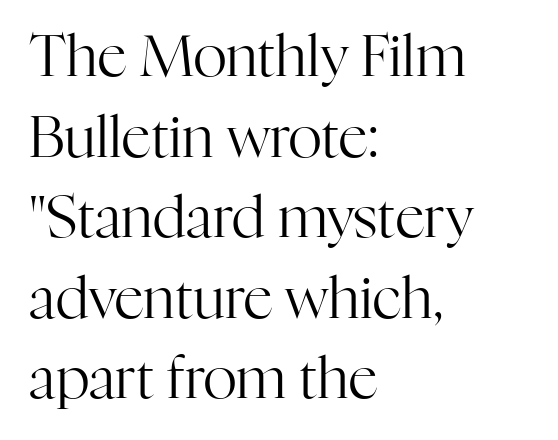
{"serif": "yes", "italic": "no", "bold": "no", "weight": "regular", "width": "normal", "stroke_contrast": "high", "x_height": "medium", "monospaced": "no", "underline": "no", "align": "left", "line_spacing": "normal", "line_spacing_ratio": 1.39, "letter_spacing": "normal", "letter_spacing_em": 0.0, "glyph_px": 58}
